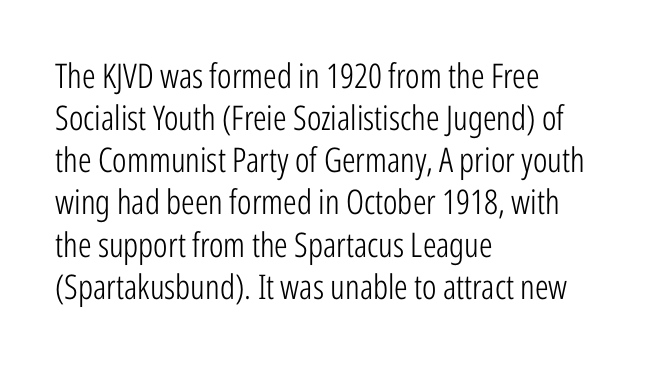
Q: Is the text bold? A: No.
Q: Is the text italic (slanted)? A: No, it is upright.
Q: Is the typeface a serif or a sans-serif typeface? A: Sans-serif.
Q: Is the text underlined? A: No.
Q: How is the paragraph aligned? A: Left-aligned.
Q: Is the spacing between letters normal or unusually wide? A: Normal.
Q: Width (condensed, normal, or wide)? A: Condensed.
Q: Stroke contrast? A: Low.
Q: x-height? A: Medium.
Q: Monospaced? A: No.
